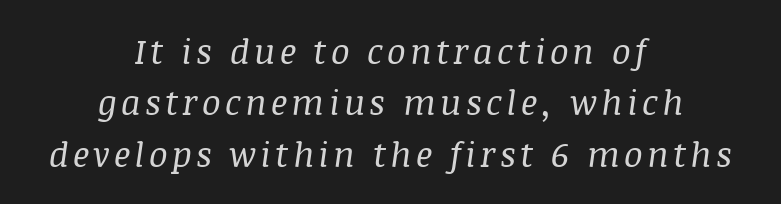
The passage shown is typeset with a serif family. This sample keeps an unexceptional amount of space between lines. Caption: face not bold, strokes unweighted. Character widths vary here, with narrow letters taking less room than wide ones. One-word summary of the alignment: center.
